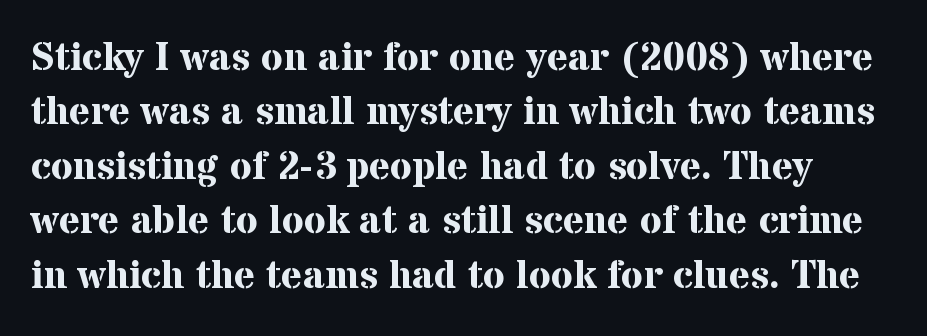
Q: Is the text bold? A: Yes.
Q: Is the text italic (slanted)? A: No, it is upright.
Q: Is the typeface a serif or a sans-serif typeface? A: Serif.
Q: Is the text underlined? A: No.
Q: Is the spacing between letters normal or unusually wide? A: Normal.
Q: Is the spacing between lines tight, normal or loose? A: Normal.
Q: Width (condensed, normal, or wide)? A: Normal.
Q: Stroke contrast? A: Medium.
Q: x-height? A: Medium.
Q: Monospaced? A: No.
